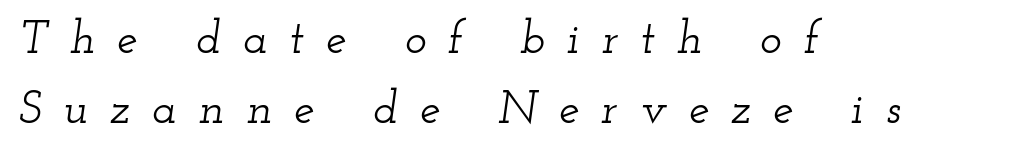
The image shows 46 px wide serif type, italic (leaning right); set left-aligned, normal line spacing (1.53x), unusually wide letter spacing (+0.48 em), not underlined; low stroke contrast and a small x-height.
